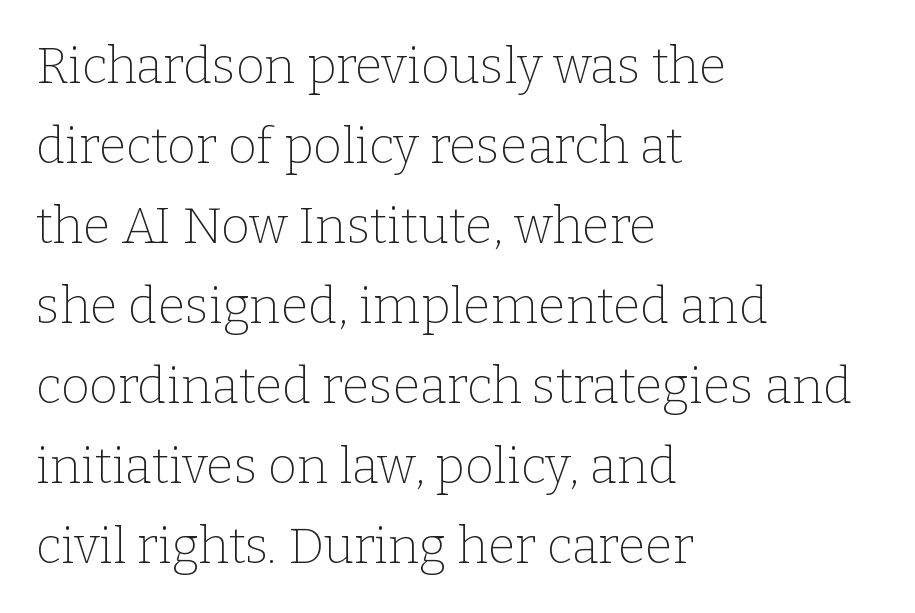
{"serif": "yes", "italic": "no", "bold": "no", "weight": "thin", "width": "normal", "stroke_contrast": "low", "x_height": "medium", "monospaced": "no", "underline": "no", "align": "left", "line_spacing": "normal", "line_spacing_ratio": 1.6, "letter_spacing": "normal", "letter_spacing_em": 0.0, "glyph_px": 50}
